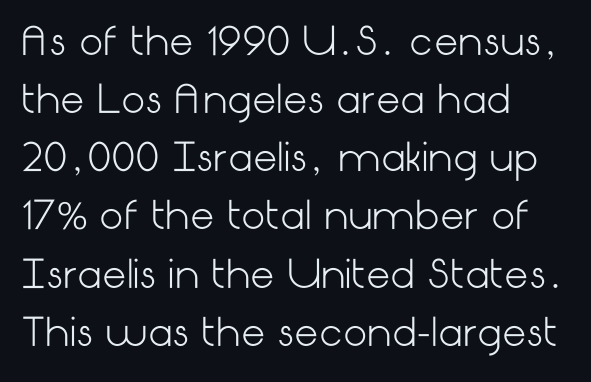
The image shows 38 px light sans-serif type, upright; set left-aligned, normal line spacing (1.53x), normal letter spacing, not underlined; low stroke contrast and a medium x-height.
